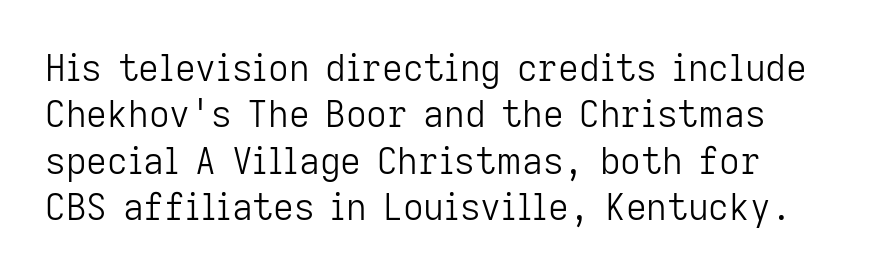
{"serif": "no", "italic": "no", "bold": "no", "weight": "light", "width": "normal", "stroke_contrast": "low", "x_height": "medium", "monospaced": "no", "underline": "no", "line_spacing": "normal", "line_spacing_ratio": 1.29, "letter_spacing": "normal", "letter_spacing_em": 0.0, "glyph_px": 36}
